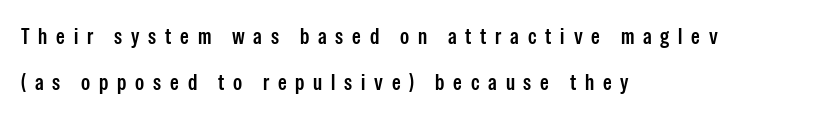
The image shows 22 px text type, upright; set left-aligned, loose line spacing (2.1x), unusually wide letter spacing (+0.4 em), not underlined.
